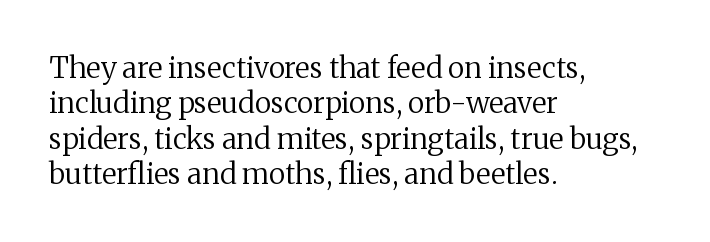
Decoration check: the copy has no underline. The gaps between neighbouring characters are ordinary and unremarkable. The weight would be labelled regular, book, light, or lighter still. If you drew a line through each stem, it would be perfectly vertical. The rendering anchors every line to the left-hand side. You could not count columns in this text — the font is proportionally spaced.
